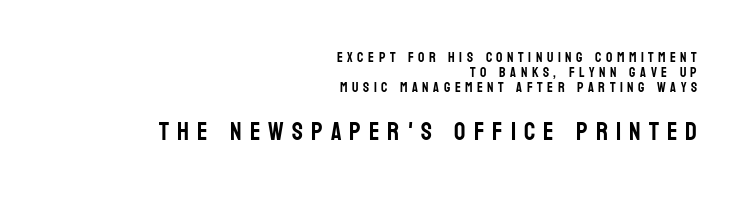
{"italic": "no", "underline": "no", "align": "right", "line_spacing": "tight", "line_spacing_ratio": 1.08, "letter_spacing": "wide", "letter_spacing_em": 0.32, "larger_block": "second", "size_ratio": 1.79, "glyph_px": 25}
